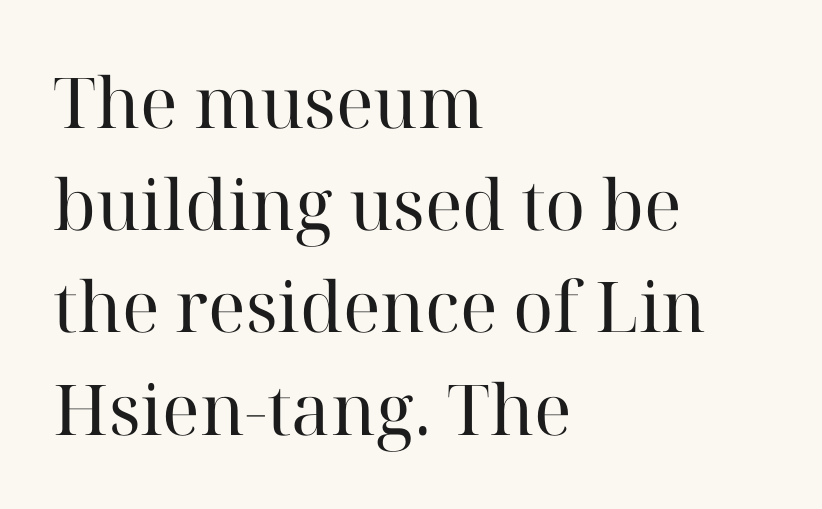
The image shows 70 px regular-weight serif type, upright; set left-aligned, normal line spacing (1.46x), normal letter spacing, not underlined; high stroke contrast and a medium x-height.
